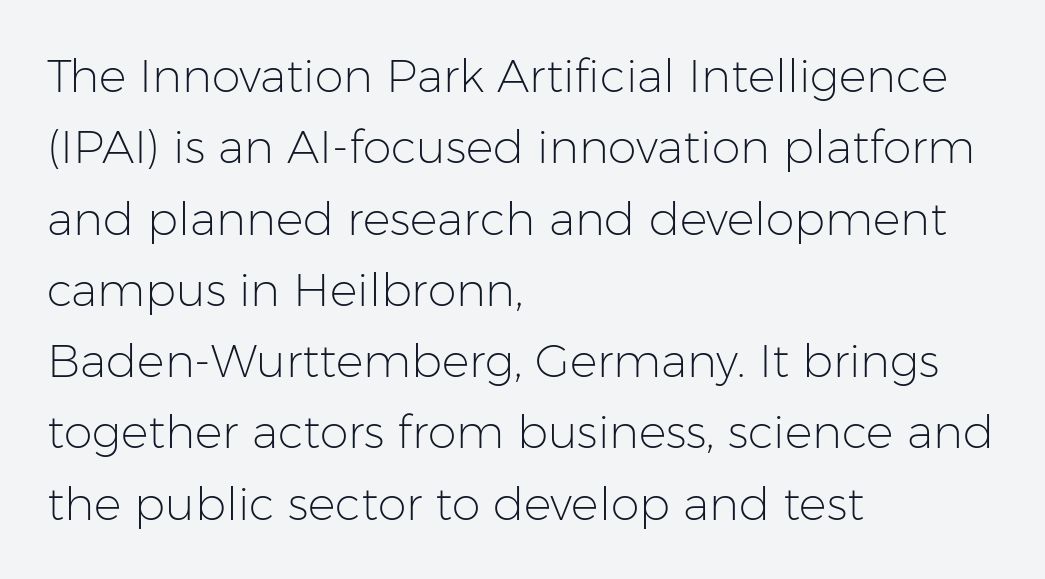
Standard letterfit; no display-style spreading of the glyphs. A classic flush-left, rag-right setting is used for this passage. A quiet, ordinary-to-light weight characterises the typeface. If you measured baseline to baseline, you'd find a middling distance. The type family on display is of the sans-serif kind. Italic? Not at all — the glyphs are vertical.
